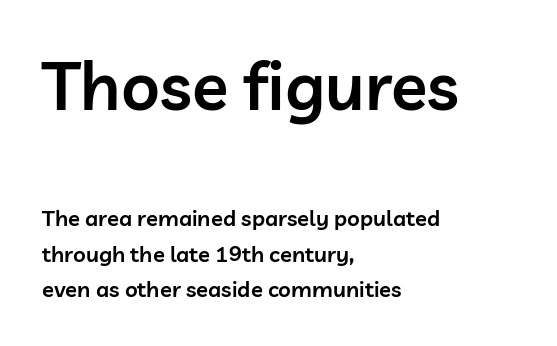
The image shows 67 px semibold sans-serif type, upright; set left-aligned, normal line spacing (1.61x), normal letter spacing, not underlined; the first (top) block is 3.05x larger; low stroke contrast and a medium x-height.
